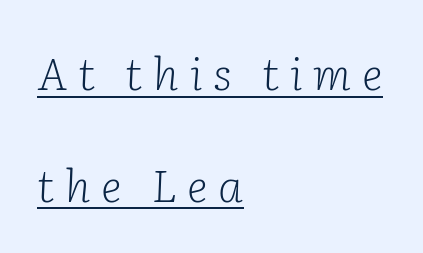
{"serif": "yes", "italic": "yes", "lean": "right", "slant_degrees": 2, "bold": "no", "weight": "light", "width": "normal", "stroke_contrast": "low", "x_height": "medium", "monospaced": "no", "underline": "yes", "align": "left", "line_spacing": "loose", "line_spacing_ratio": 2.48, "letter_spacing": "wide", "letter_spacing_em": 0.24, "glyph_px": 45}
